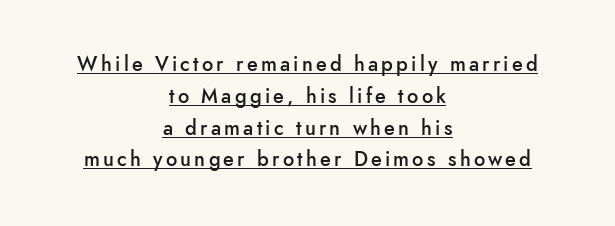
{"italic": "no", "bold": "semi", "underline": "yes", "align": "center", "line_spacing": "normal", "line_spacing_ratio": 1.59, "glyph_px": 20}
